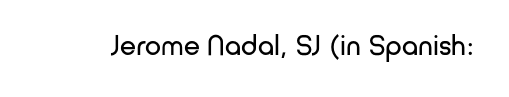
Does the lettering tilt? It doesn't — this is upright. Here the designer chose a conventional face with non-uniform glyph widths. Unmarked baselines from the first word to the last. Look at the tracking — it's just the regular setting, nothing added.
